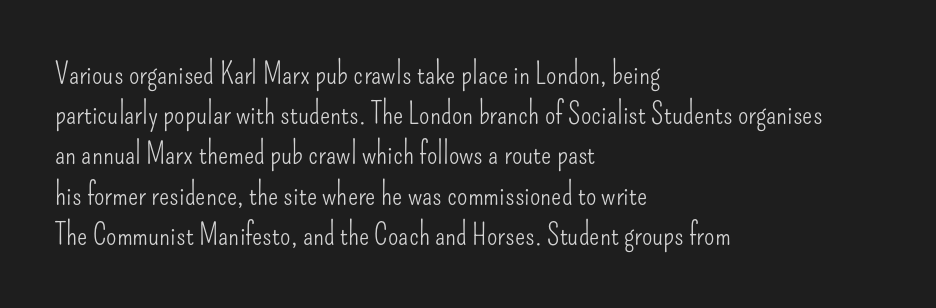
The text was rendered using a sans face with plain stroke endings. The type is set solid horizontally, with unmodified tracking. The lettering holds an erect, upright posture throughout. This block has exactly the height ordinary leading produces.
